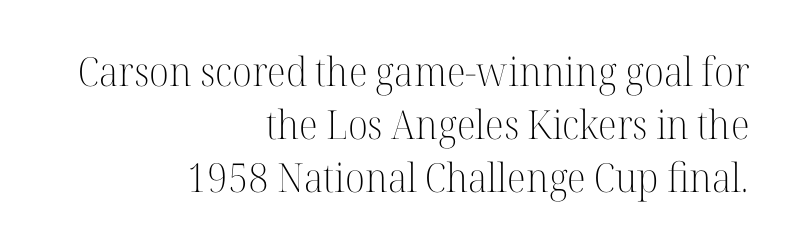
{"serif": "yes", "italic": "no", "bold": "no", "weight": "light", "width": "normal", "stroke_contrast": "high", "x_height": "medium", "monospaced": "no", "underline": "no", "align": "right", "line_spacing": "normal", "line_spacing_ratio": 1.32, "letter_spacing": "normal", "letter_spacing_em": 0.0, "glyph_px": 40}
